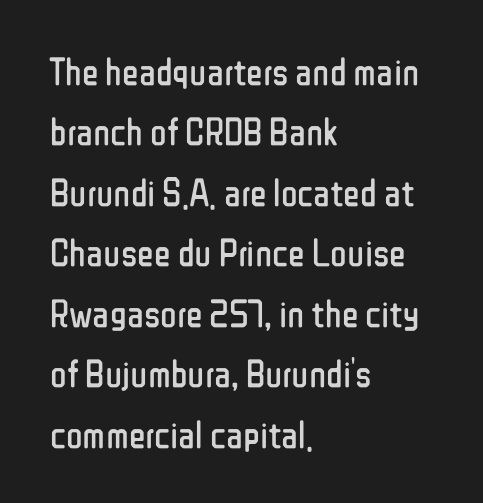
Q: Is the text bold? A: No.
Q: Is the text italic (slanted)? A: No, it is upright.
Q: Is the typeface a serif or a sans-serif typeface? A: Sans-serif.
Q: Is the text underlined? A: No.
Q: How is the paragraph aligned? A: Left-aligned.
Q: Is the spacing between letters normal or unusually wide? A: Normal.
Q: Is the spacing between lines tight, normal or loose? A: Normal.
Q: Width (condensed, normal, or wide)? A: Condensed.
Q: Stroke contrast? A: Low.
Q: x-height? A: Medium.
Q: Monospaced? A: No.
